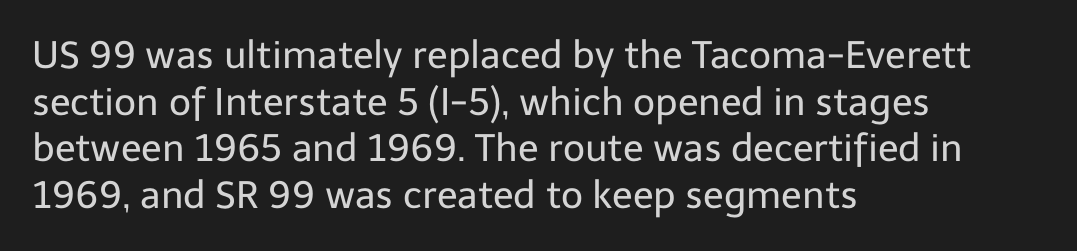
Q: Is the text bold? A: No.
Q: Is the text italic (slanted)? A: No, it is upright.
Q: Is the typeface a serif or a sans-serif typeface? A: Sans-serif.
Q: Is the text underlined? A: No.
Q: How is the paragraph aligned? A: Left-aligned.
Q: Is the spacing between letters normal or unusually wide? A: Normal.
Q: Width (condensed, normal, or wide)? A: Normal.
Q: Stroke contrast? A: Low.
Q: x-height? A: Medium.
Q: Monospaced? A: No.
